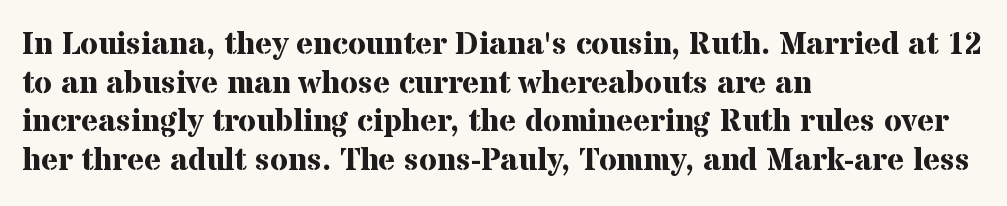
{"serif": "yes", "italic": "no", "bold": "yes", "weight": "bold", "width": "normal", "stroke_contrast": "medium", "x_height": "medium", "monospaced": "no", "underline": "no", "align": "left", "line_spacing_ratio": 1.21, "letter_spacing": "normal", "letter_spacing_em": 0.0, "glyph_px": 32}
